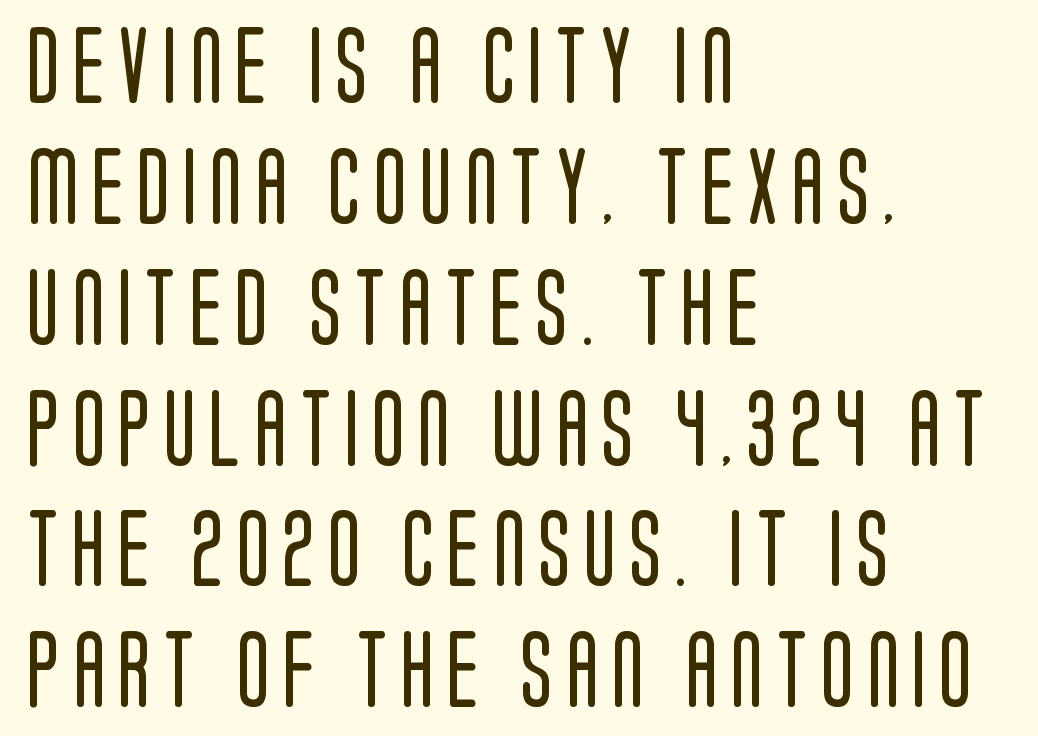
Q: Is the text bold? A: No.
Q: Is the text italic (slanted)? A: No, it is upright.
Q: Is the typeface a serif or a sans-serif typeface? A: Sans-serif.
Q: Is the text underlined? A: No.
Q: How is the paragraph aligned? A: Left-aligned.
Q: Is the spacing between lines tight, normal or loose? A: Normal.
Q: Width (condensed, normal, or wide)? A: Condensed.
Q: Stroke contrast? A: Low.
Q: x-height? A: Large.
Q: Monospaced? A: No.
